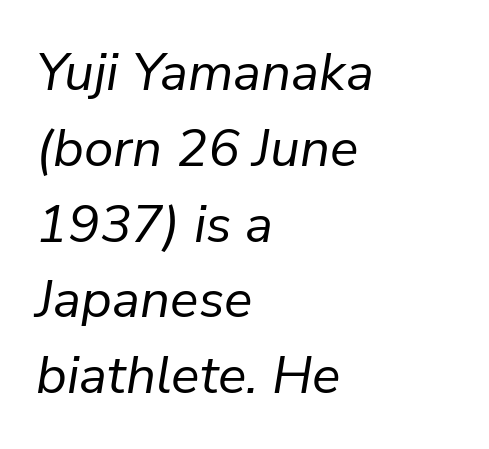
The image shows 53 px regular-weight type, italic (leaning right); set left-aligned, normal line spacing (1.43x), normal letter spacing, not underlined; low stroke contrast and a medium x-height.
